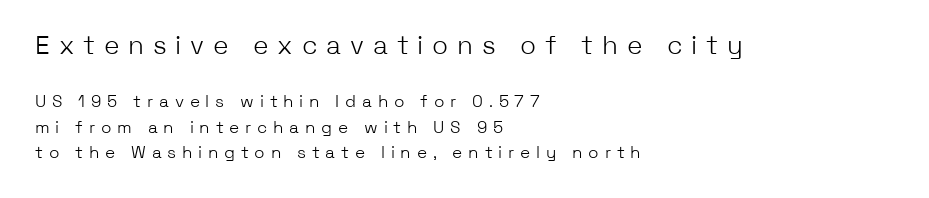
{"italic": "no", "bold": "no", "underline": "no", "align": "left", "line_spacing": "normal", "line_spacing_ratio": 1.51, "letter_spacing": "wide", "letter_spacing_em": 0.34, "larger_block": "first", "size_ratio": 1.53, "glyph_px": 26}
